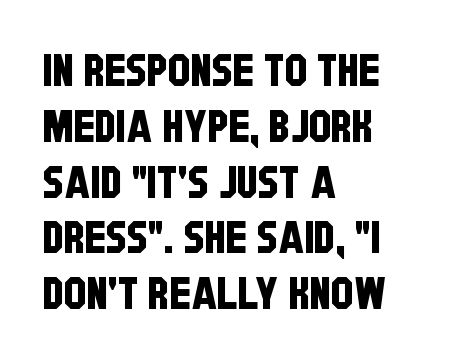
In CSS terms this would be text-align: left. Note the varied advance widths — an 'i' is clearly narrower than an 'm'. The letterforms sit shoulder to shoulder at normal distance. Check the space under the baseline: it is left empty. The rendering shows plain stroke endings on the letterforms — a sans-serif design.
